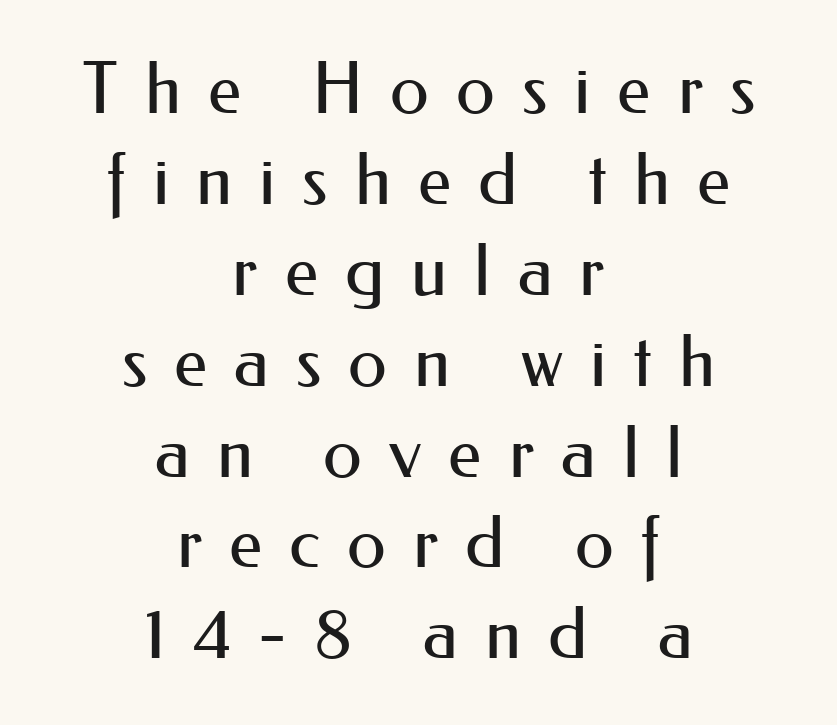
Each word looks stretched out because of the extra space between its letters. The typography opts for an upright posture over an oblique one. Nothing sits at the stroke ends, so this counts as sans-serif. The zone under the glyphs is completely vacant.
